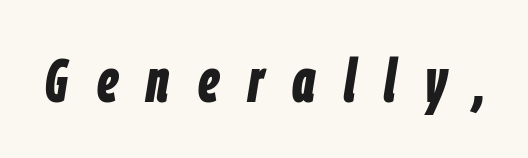
Q: Is the text bold? A: Yes.
Q: Is the text italic (slanted)? A: Yes, it leans right by about 9 degrees.
Q: Is the text underlined? A: No.
Q: Is the spacing between letters normal or unusually wide? A: Unusually wide.
Q: Width (condensed, normal, or wide)? A: Condensed.
Q: Stroke contrast? A: Low.
Q: x-height? A: Large.
Q: Monospaced? A: No.
